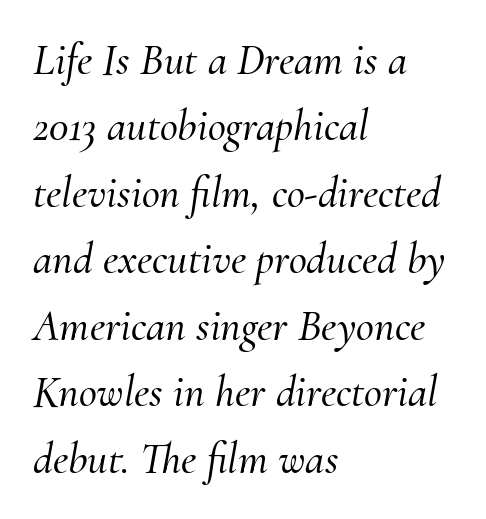
Q: Is the text italic (slanted)? A: Yes, it leans right by about 10 degrees.
Q: Is the typeface a serif or a sans-serif typeface? A: Serif.
Q: Is the text underlined? A: No.
Q: How is the paragraph aligned? A: Left-aligned.
Q: Is the spacing between letters normal or unusually wide? A: Normal.
Q: Is the spacing between lines tight, normal or loose? A: Normal.
Q: Width (condensed, normal, or wide)? A: Normal.
Q: Stroke contrast? A: Medium.
Q: x-height? A: Small.
Q: Monospaced? A: No.
